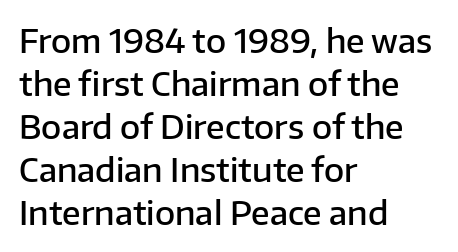
The letterforms sit shoulder to shoulder at normal distance. What weight is shown? A semibold, between regular and bold. Plain, unruled lines of type. The compositor pushed each line to the left boundary.
